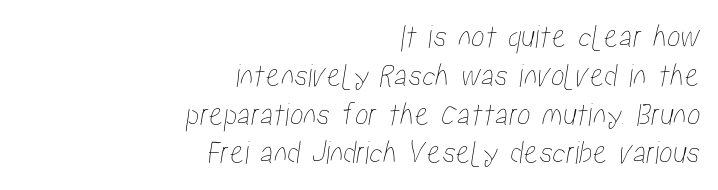
{"width": "condensed", "stroke_contrast": "low", "x_height": "medium", "monospaced": "no", "underline": "no", "align": "right", "line_spacing": "tight", "line_spacing_ratio": 1.14, "letter_spacing": "normal", "letter_spacing_em": 0.0, "glyph_px": 34}
